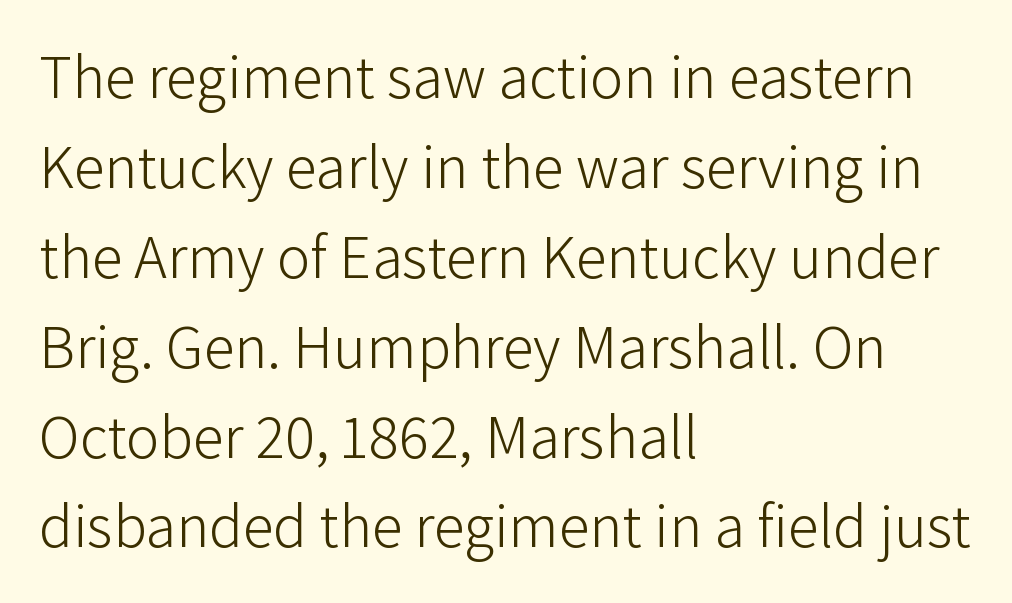
The axis of the letterforms is exactly vertical. Students, note that the glyphs here touch the page at normal intervals. One glance says typical: line gaps are just what's usual. Each letter keeps its own natural width here, so spacing adapts to shape.
